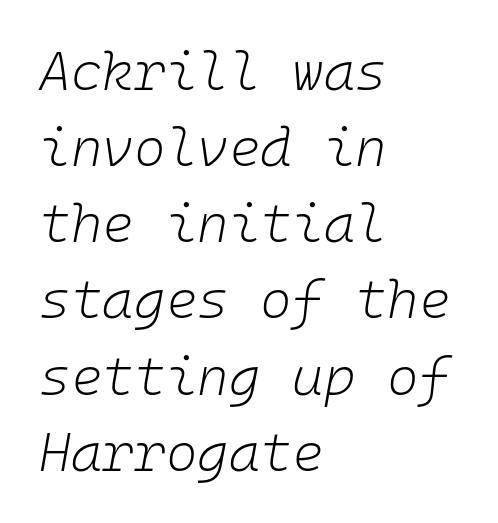
This sample uses an oblique cut, with every glyph tilted off the vertical. How are the letters spaced? Ordinarily, with no added tracking. Teacher's note: observe the even left margin — that is flush-left alignment. Each letter, wide or thin by design, is forced into the same width here.
